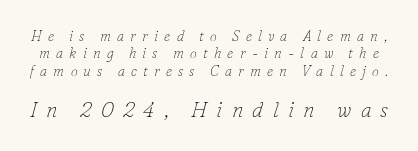
The image shows 21 px text type, italic (leaning right); set normal line spacing (1.25x), unusually wide letter spacing (+0.44 em), not underlined; the second (bottom) block is 1.5x larger.
